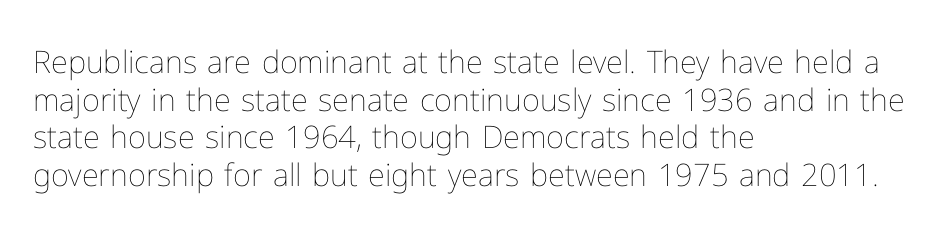
Q: Is the text bold? A: No.
Q: Is the text italic (slanted)? A: No, it is upright.
Q: Is the text underlined? A: No.
Q: How is the paragraph aligned? A: Left-aligned.
Q: Is the spacing between letters normal or unusually wide? A: Normal.
Q: Width (condensed, normal, or wide)? A: Normal.
Q: Stroke contrast? A: Low.
Q: x-height? A: Medium.
Q: Monospaced? A: No.
